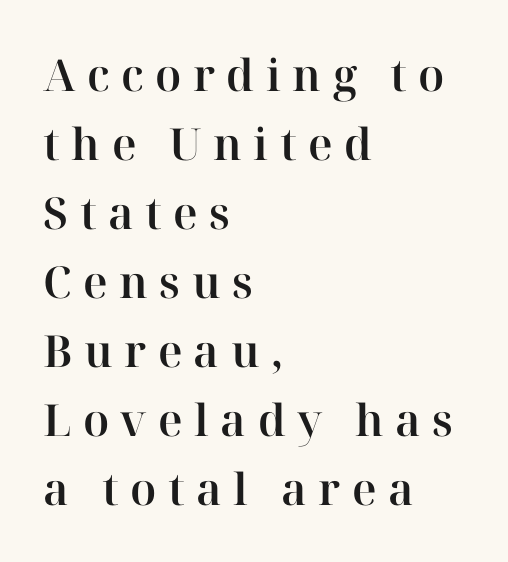
Q: Is the text italic (slanted)? A: No, it is upright.
Q: Is the typeface a serif or a sans-serif typeface? A: Serif.
Q: Is the text underlined? A: No.
Q: How is the paragraph aligned? A: Left-aligned.
Q: Is the spacing between letters normal or unusually wide? A: Unusually wide.
Q: Is the spacing between lines tight, normal or loose? A: Normal.
Q: Width (condensed, normal, or wide)? A: Normal.
Q: Stroke contrast? A: High.
Q: x-height? A: Medium.
Q: Monospaced? A: No.
